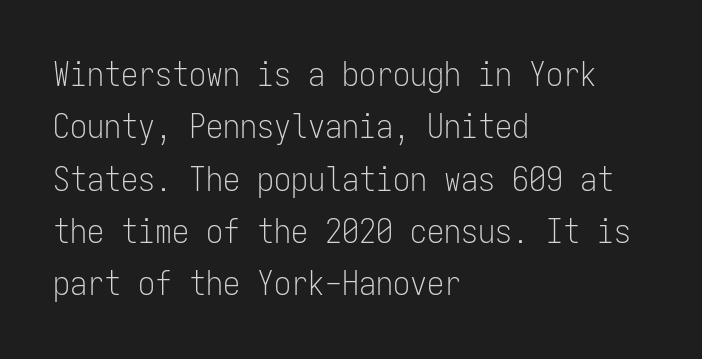
The image shows 34 px light, condensed sans-serif type, upright, monospaced; set left-aligned, normal line spacing (1.54x), normal letter spacing, not underlined; low stroke contrast and a medium x-height.
